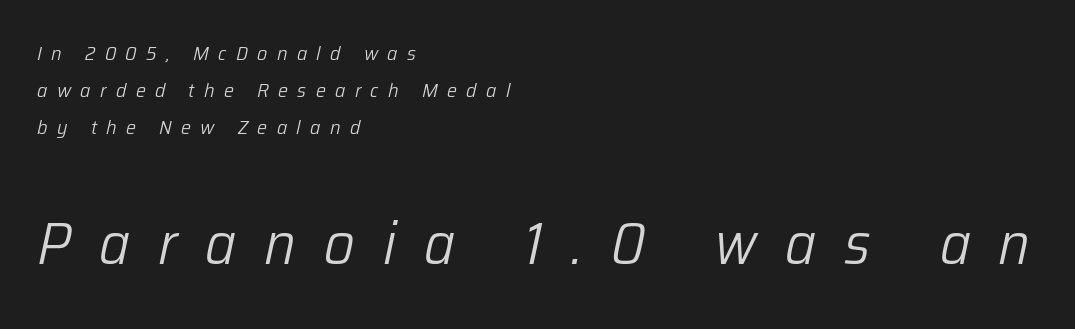
{"italic": "yes", "lean": "right", "slant_degrees": 12, "bold": "no", "weight": "light", "width": "normal", "stroke_contrast": "low", "x_height": "medium", "monospaced": "no", "underline": "no", "align": "left", "line_spacing_ratio": 1.84, "letter_spacing": "wide", "letter_spacing_em": 0.47, "larger_block": "second", "size_ratio": 3.0, "glyph_px": 60}
